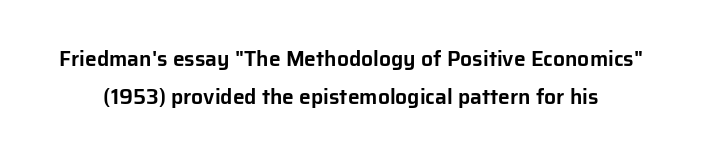
{"italic": "no", "underline": "no", "line_spacing_ratio": 1.82, "letter_spacing": "normal", "letter_spacing_em": 0.0, "glyph_px": 21}
